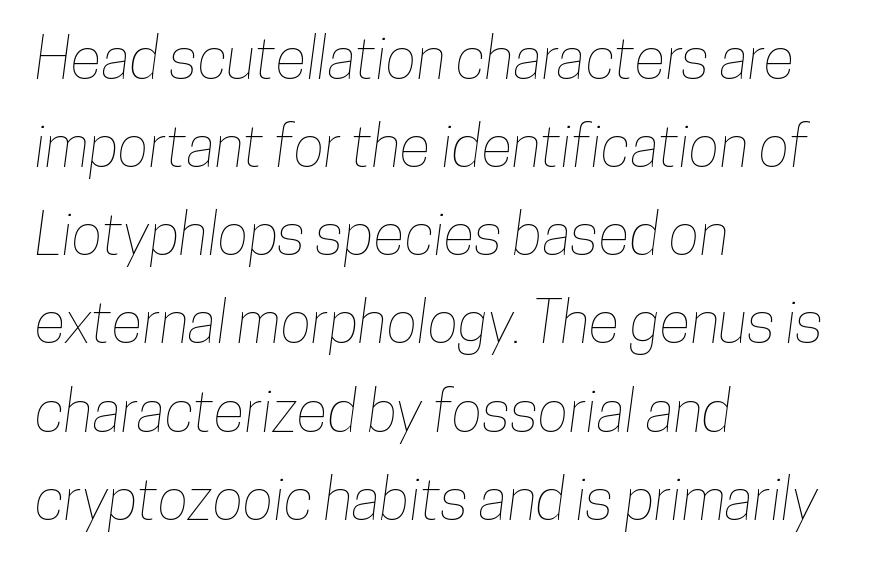
Q: Is the text underlined? A: No.
Q: How is the paragraph aligned? A: Left-aligned.
Q: Is the spacing between letters normal or unusually wide? A: Normal.
Q: Is the spacing between lines tight, normal or loose? A: Normal.
Q: Width (condensed, normal, or wide)? A: Condensed.
Q: Stroke contrast? A: Low.
Q: x-height? A: Medium.
Q: Monospaced? A: No.
